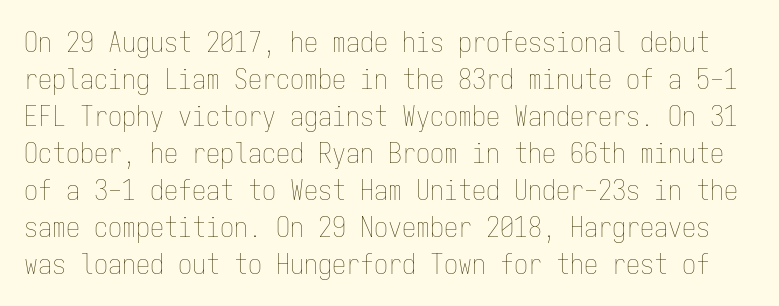
Each letter, wide or thin by design, is forced into the same width here. Here the glyphs are tracked normally, forming tight word shapes. Horizontal bands of white between lines are of average thickness. Type without underlining. The lettering stays uniformly vertical, giving the passage a roman look. Letters have the restrained weight of plain body copy at most.
